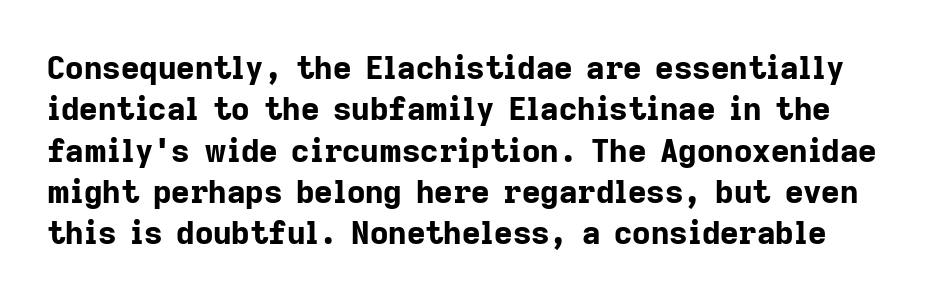
The image shows 32 px bold sans-serif type, upright; set normal line spacing (1.29x), normal letter spacing, not underlined; low stroke contrast and a medium x-height.
